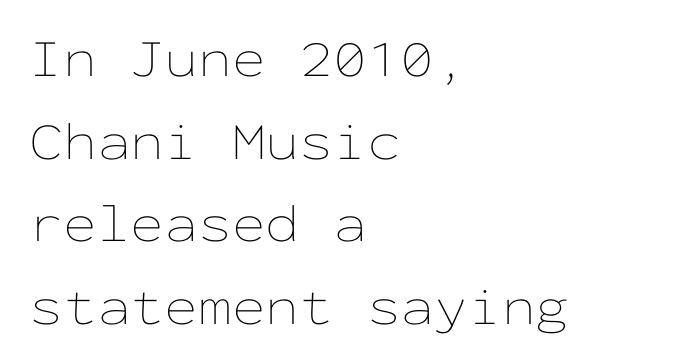
The letters look calm and open, with moderate or lighter stems. You can tell it's not italic because the verticals are truly vertical. These lines are rendered in a fixed-pitch font. Words appear dense and cohesive because spacing is normal. In terms of leading, this rendering sits right in the middle. The passage is arranged the way most books set body copy — flush left.
